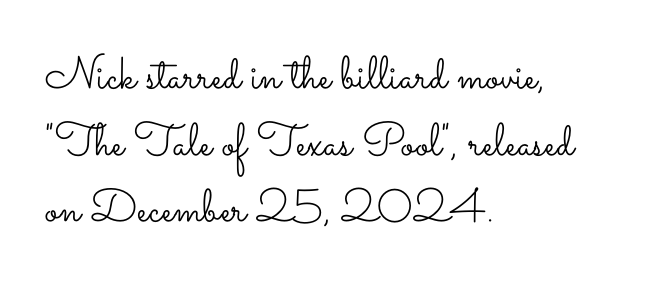
The image shows 46 px light, wide type; set left-aligned, normal line spacing (1.45x), normal letter spacing, not underlined; low stroke contrast and a small x-height.
